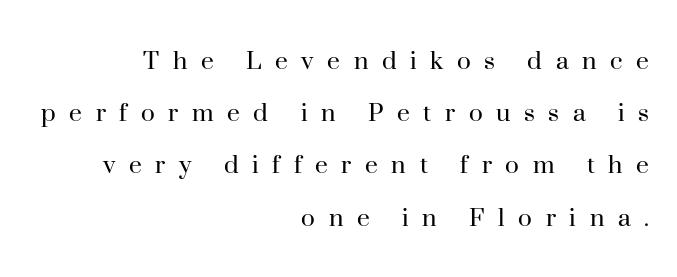
{"serif": "yes", "italic": "no", "bold": "no", "weight": "regular", "width": "normal", "stroke_contrast": "high", "x_height": "small", "monospaced": "no", "underline": "no", "align": "right", "line_spacing_ratio": 1.8, "letter_spacing": "wide", "letter_spacing_em": 0.47, "glyph_px": 29}
